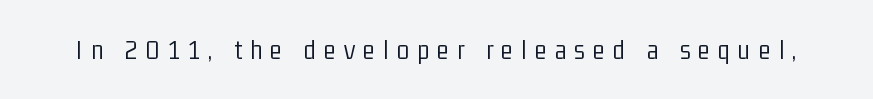
{"serif": "no", "italic": "no", "bold": "no", "weight": "light", "width": "condensed", "stroke_contrast": "low", "x_height": "medium", "monospaced": "no", "underline": "no", "letter_spacing": "wide", "letter_spacing_em": 0.29, "glyph_px": 28}
